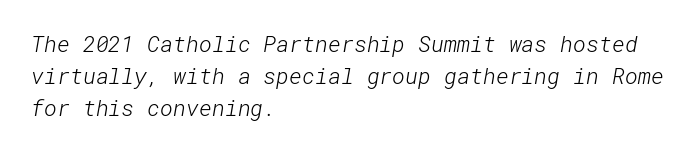
The image shows 22 px text type; set left-aligned, normal line spacing (1.46x), normal letter spacing, not underlined.
